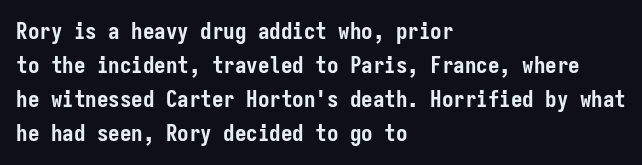
The strip under each line holds only bare page. How are the letters spaced? Ordinarily, with no added tracking. Line spacing here is normal. This rendering uses left alignment, leaving the right contour irregular. When letters stand straight like this, we call the style roman or upright. The rendering uses a bold face; every stroke is thick and dark.
